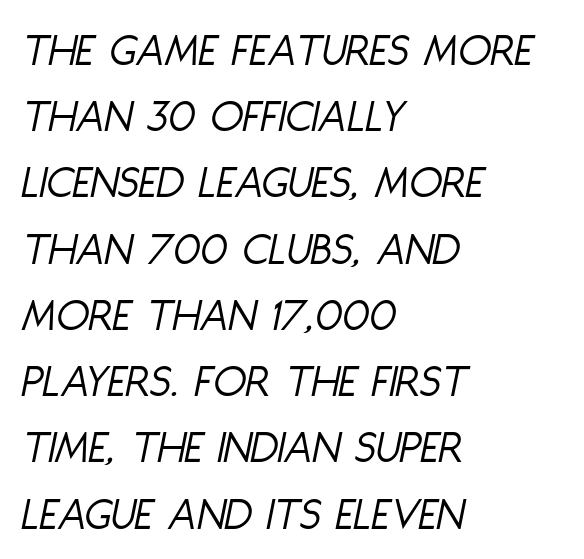
{"italic": "yes", "lean": "right", "slant_degrees": 11, "bold": "no", "weight": "light", "width": "condensed", "stroke_contrast": "low", "x_height": "large", "monospaced": "no", "underline": "no", "align": "left", "line_spacing": "normal", "line_spacing_ratio": 1.38, "letter_spacing": "normal", "letter_spacing_em": 0.0, "glyph_px": 48}
